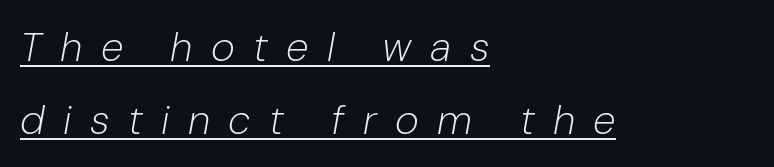
{"italic": "yes", "lean": "right", "slant_degrees": 10, "bold": "no", "weight": "light", "width": "normal", "stroke_contrast": "low", "x_height": "medium", "monospaced": "no", "underline": "yes", "align": "left", "line_spacing_ratio": 1.77, "letter_spacing": "wide", "letter_spacing_em": 0.45, "glyph_px": 41}
